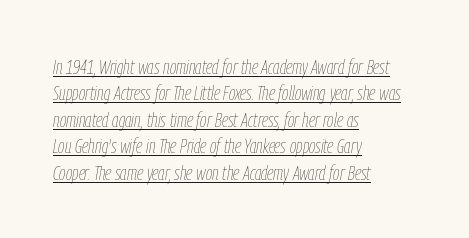
Honestly, the row spacing looks completely unremarkable. Weight class: somewhere from thin through regular. There's an unmistakable incline to the writing here. Here the glyphs are tracked normally, forming tight word shapes. All the whitespace from short lines collects on the right. Students, observe the line beneath the letters — that is underlining.
